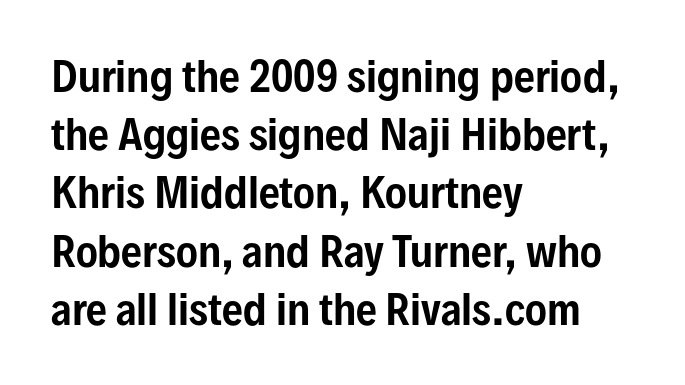
The image shows 41 px condensed sans-serif type, upright; set left-aligned, normal line spacing (1.42x), normal letter spacing, not underlined; low stroke contrast and a medium x-height.
